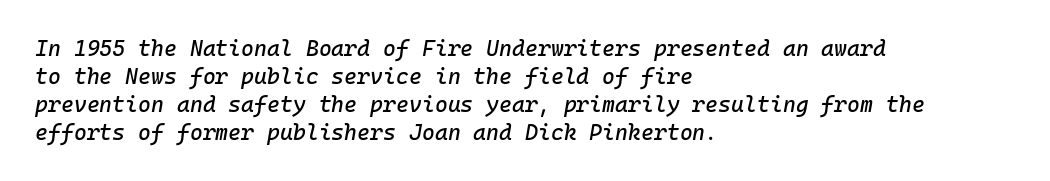
The image shows 22 px text type, italic (leaning right); set left-aligned, normal line spacing (1.27x), normal letter spacing, not underlined.
